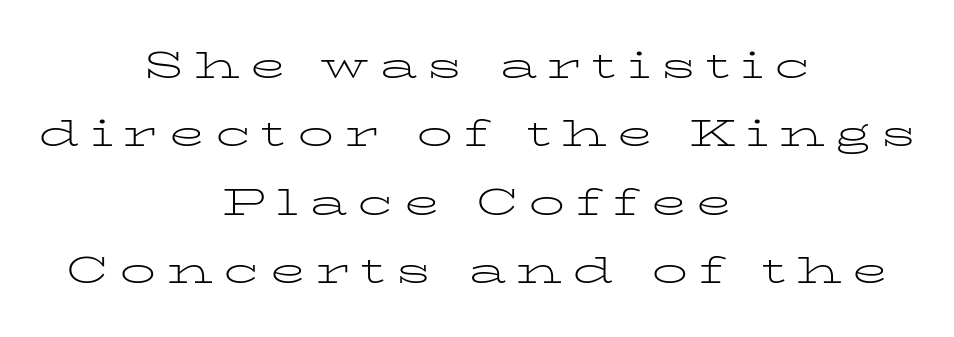
The image shows 36 px light, wide serif type, upright; set centered, loose line spacing (1.9x), unusually wide letter spacing (+0.29 em), not underlined; low stroke contrast and a medium x-height.
